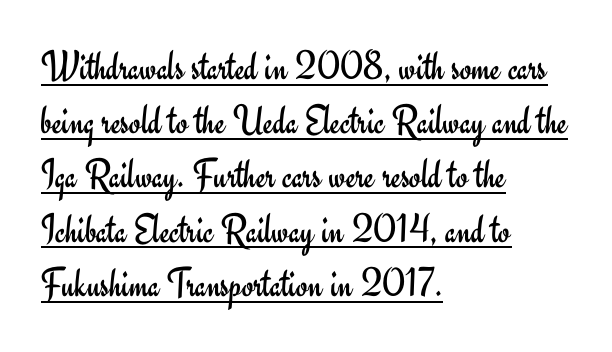
{"serif": "no", "bold": "no", "weight": "regular", "width": "normal", "stroke_contrast": "low", "x_height": "small", "monospaced": "no", "underline": "yes", "align": "left", "line_spacing": "normal", "line_spacing_ratio": 1.29, "letter_spacing": "normal", "letter_spacing_em": 0.0, "glyph_px": 42}
